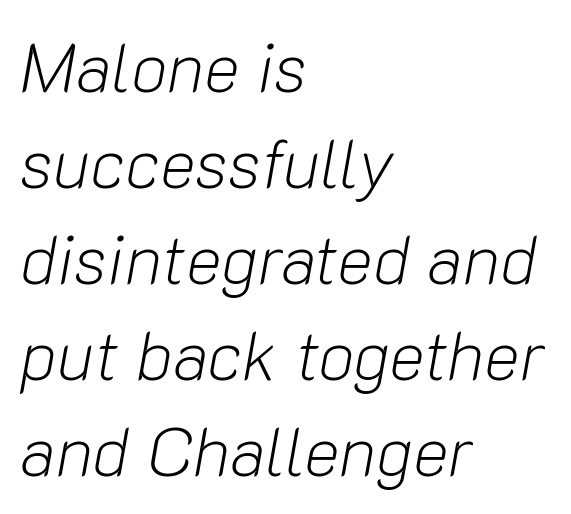
The letterforms sit at book weight or below. What's the leading like? Ordinary, nothing unusual. Horizontally, the lines are justified to the leading edge only. You can tell it's italic because the verticals aren't actually vertical. This sample has the flowing, uneven cadence of proportional lettering.
